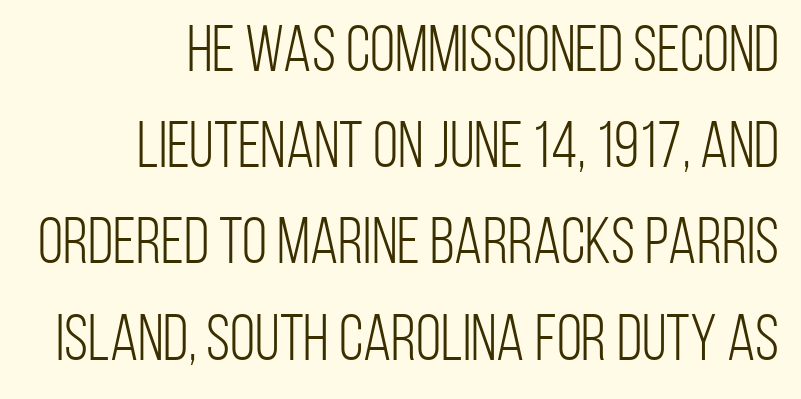
Q: Is the text bold? A: No.
Q: Is the text italic (slanted)? A: No, it is upright.
Q: Is the typeface a serif or a sans-serif typeface? A: Sans-serif.
Q: Is the text underlined? A: No.
Q: How is the paragraph aligned? A: Right-aligned.
Q: Is the spacing between letters normal or unusually wide? A: Normal.
Q: Is the spacing between lines tight, normal or loose? A: Normal.
Q: Width (condensed, normal, or wide)? A: Condensed.
Q: Stroke contrast? A: Low.
Q: x-height? A: Large.
Q: Monospaced? A: No.
